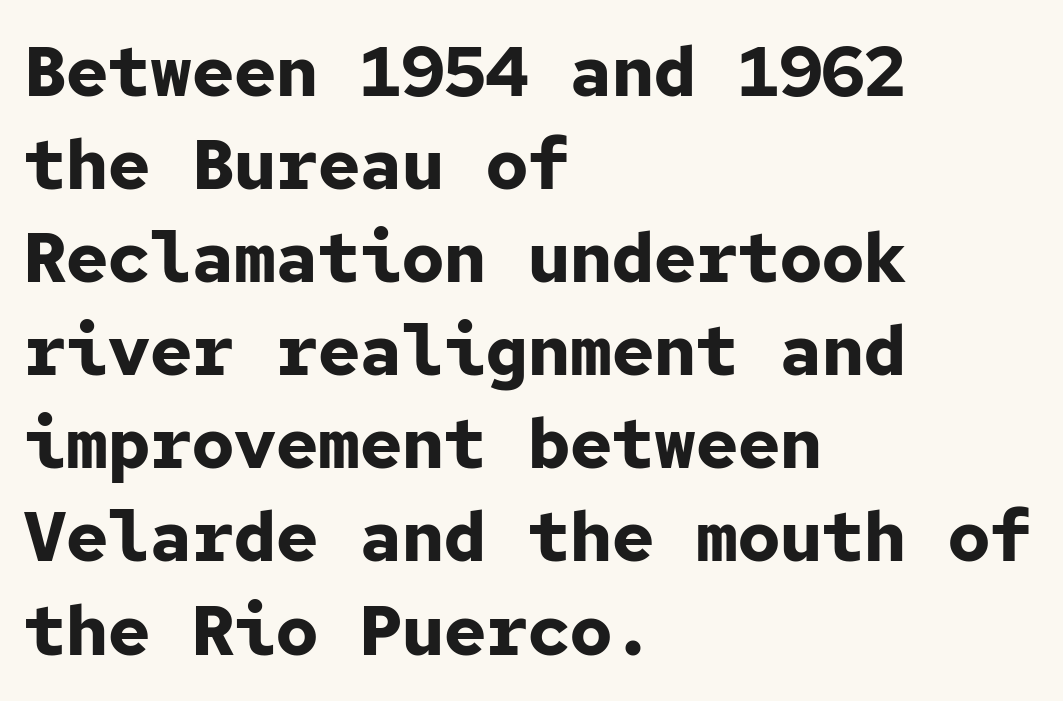
{"serif": "no", "italic": "no", "bold": "yes", "weight": "bold", "width": "normal", "stroke_contrast": "low", "x_height": "medium", "monospaced": "yes", "underline": "no", "align": "left", "line_spacing": "normal", "line_spacing_ratio": 1.33, "letter_spacing": "normal", "letter_spacing_em": 0.0, "glyph_px": 70}
